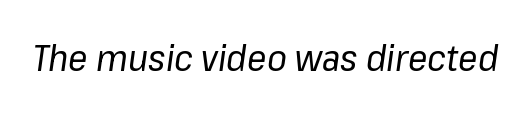
The gaps between neighbouring characters are ordinary and unremarkable. Descenders hang freely into open space. The font's italic variant was chosen for this text. Vertical stems look standard width or narrower in stroke. Varying glyph widths throughout — classic text-font behaviour.
